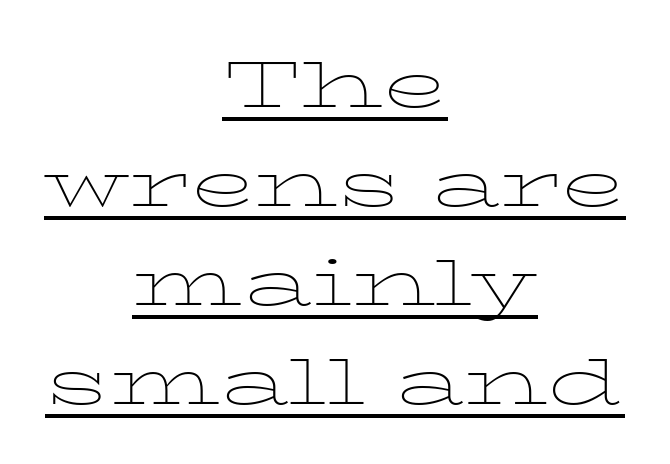
The image shows 66 px thin, wide serif type, upright; set centered, normal line spacing (1.5x), normal letter spacing, underlined; low stroke contrast and a medium x-height.
